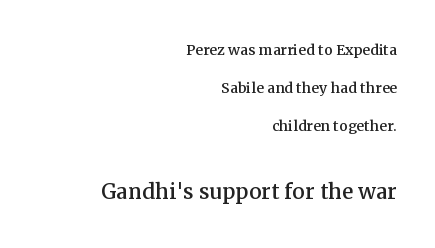
The image shows 28 px serif type, upright; set right-aligned, loose line spacing (2.0x), normal letter spacing, not underlined; the second (bottom) block is 1.47x larger; medium stroke contrast and a medium x-height.
